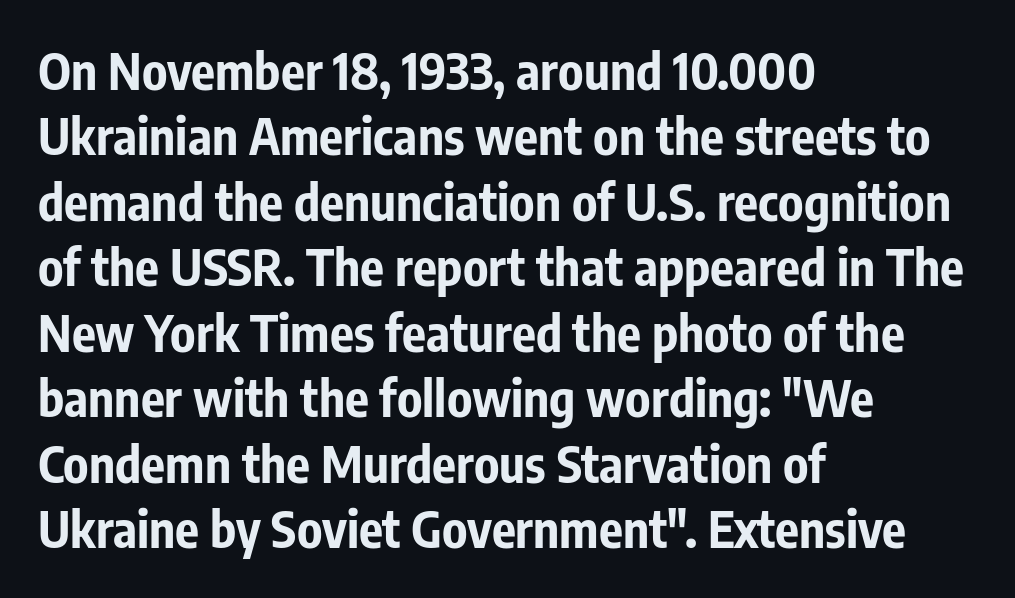
This is the regular roman posture of the typeface. Lines of text with bare space underneath. Look at the bottom of the vertical strokes: they stop flat, with no serifs. Line beginnings align vertically; line endings do not. Notice how thick the strokes are: this is what a full bold looks like. The letters advance in unequal steps, a hallmark of proportional type.
